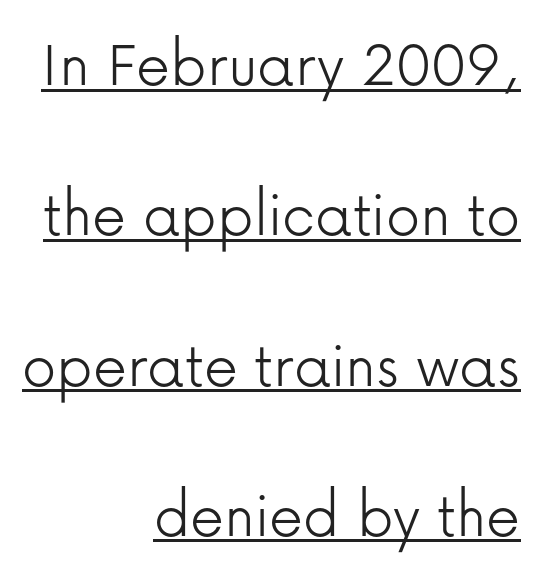
Reading down the block, your eye finds every line finishing at a fixed right position. Compared with typical paragraphs, the rows here are farther apart. The passage shown is not bold in any degree. The lettering stays uniformly vertical, giving the passage a roman look. Caption: lettering with a line underneath.
